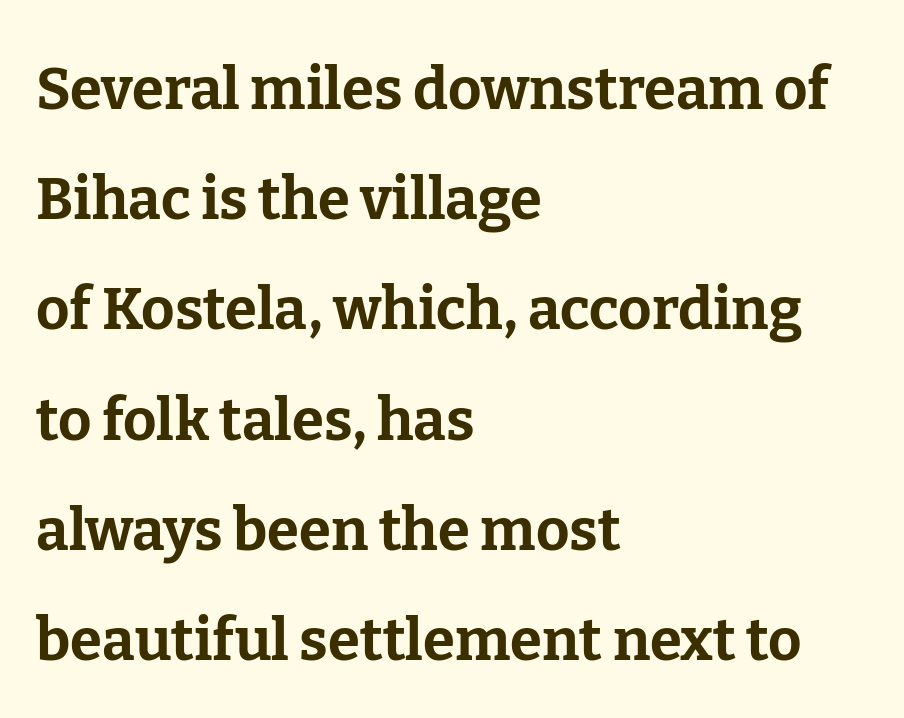
Q: Is the text bold? A: Yes.
Q: Is the text italic (slanted)? A: No, it is upright.
Q: Is the typeface a serif or a sans-serif typeface? A: Serif.
Q: Is the text underlined? A: No.
Q: How is the paragraph aligned? A: Left-aligned.
Q: Is the spacing between letters normal or unusually wide? A: Normal.
Q: Is the spacing between lines tight, normal or loose? A: Loose.
Q: Width (condensed, normal, or wide)? A: Normal.
Q: Stroke contrast? A: Low.
Q: x-height? A: Medium.
Q: Monospaced? A: No.
